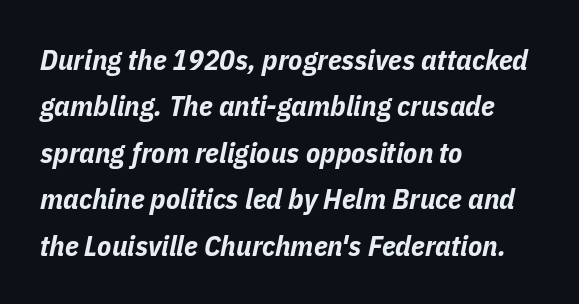
{"italic": "yes", "lean": "right", "slant_degrees": 11, "bold": "yes", "weight": "bold", "width": "condensed", "stroke_contrast": "low", "x_height": "medium", "monospaced": "no", "underline": "no", "align": "left", "line_spacing": "normal", "line_spacing_ratio": 1.6, "letter_spacing": "normal", "letter_spacing_em": 0.0, "glyph_px": 29}
